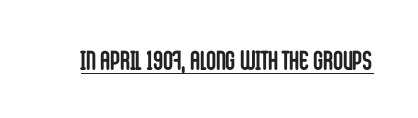
Q: Is the text bold? A: Yes.
Q: Is the text italic (slanted)? A: No, it is upright.
Q: Is the text underlined? A: Yes.
Q: Is the spacing between letters normal or unusually wide? A: Normal.
